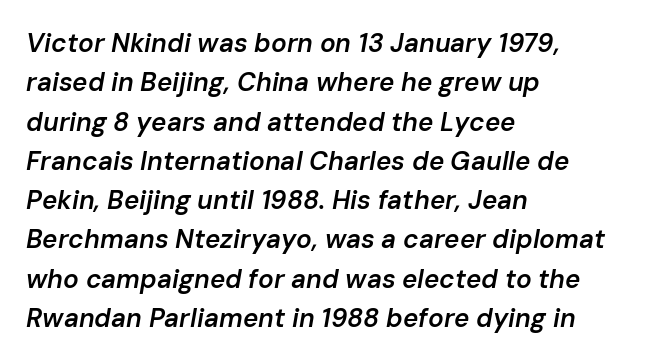
{"italic": "yes", "lean": "right", "slant_degrees": 10, "bold": "semi", "underline": "no", "align": "left", "line_spacing": "normal", "line_spacing_ratio": 1.51, "letter_spacing": "normal", "letter_spacing_em": 0.0, "glyph_px": 26}
